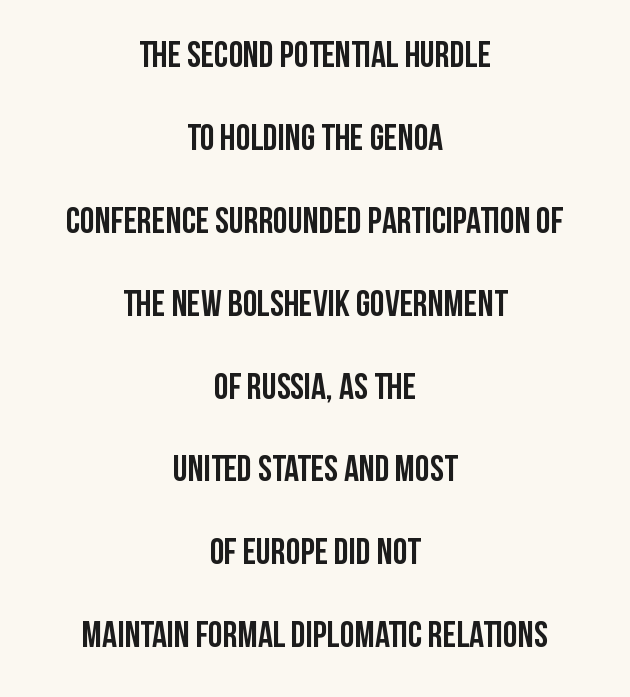
The image shows 37 px semibold, condensed sans-serif type, upright; set centered, loose line spacing (2.24x), normal letter spacing, not underlined; low stroke contrast and a large x-height.
